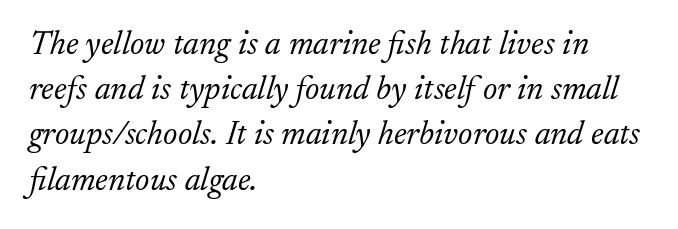
Stroke thickness stays within the range of a standard reading face or lighter. The letters carry serifs — small finishing strokes at the ends of their stems. Posture: slanted. Interline gaps are of average width in this sample.
